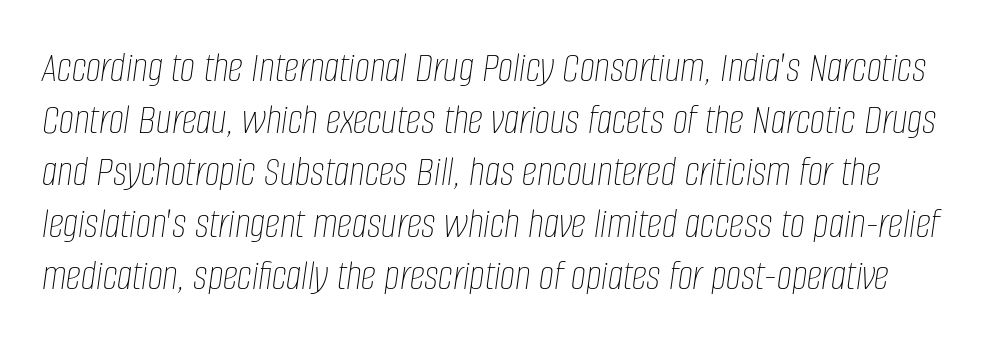
{"italic": "yes", "lean": "right", "slant_degrees": 8, "bold": "no", "weight": "thin", "width": "condensed", "stroke_contrast": "low", "x_height": "large", "monospaced": "no", "underline": "no", "line_spacing_ratio": 1.21, "letter_spacing": "normal", "letter_spacing_em": 0.0, "glyph_px": 43}
